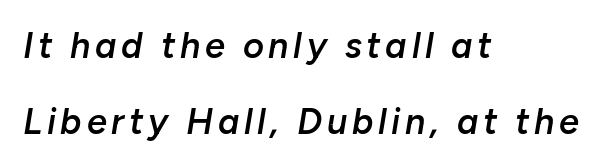
The image shows 36 px semibold type, italic (leaning right); set left-aligned, loose line spacing (2.1x), not underlined; low stroke contrast and a medium x-height.
